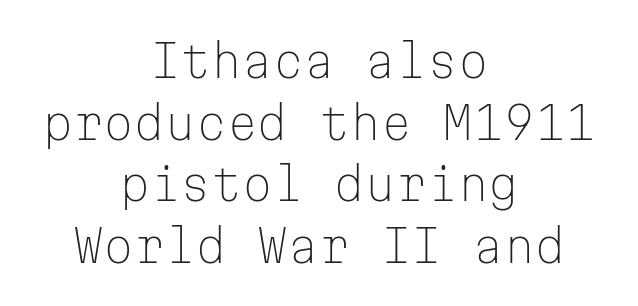
{"serif": "no", "italic": "no", "bold": "no", "weight": "light", "width": "normal", "stroke_contrast": "low", "x_height": "medium", "monospaced": "yes", "underline": "no", "align": "center", "line_spacing": "normal", "line_spacing_ratio": 1.4, "letter_spacing": "normal", "letter_spacing_em": 0.0, "glyph_px": 44}
